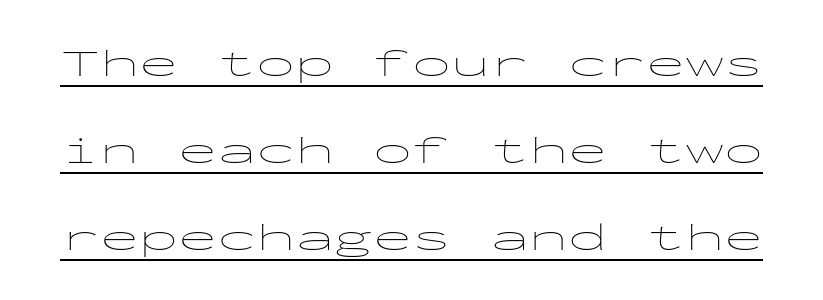
Q: Is the text bold? A: No.
Q: Is the text italic (slanted)? A: No, it is upright.
Q: Is the typeface a serif or a sans-serif typeface? A: Sans-serif.
Q: Is the text underlined? A: Yes.
Q: Is the spacing between letters normal or unusually wide? A: Normal.
Q: Is the spacing between lines tight, normal or loose? A: Loose.
Q: Width (condensed, normal, or wide)? A: Wide.
Q: Stroke contrast? A: Low.
Q: x-height? A: Medium.
Q: Monospaced? A: Yes.
